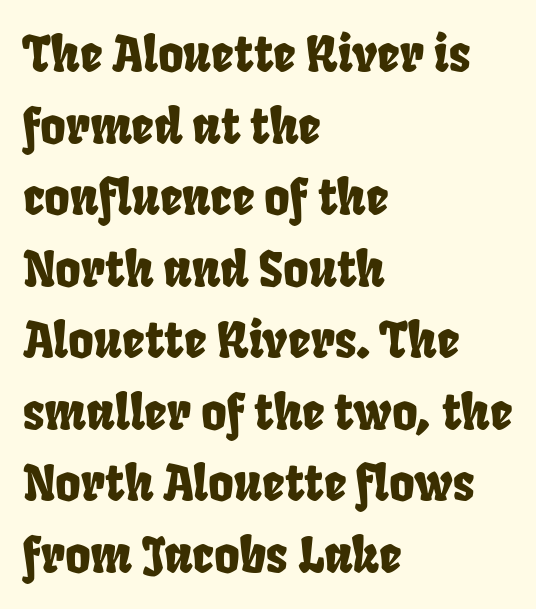
Where is the straight margin? On the left. Nothing sits at the stroke ends, so this counts as sans-serif. A typesetter would call this proportional, since set widths differ per character. The string is rendered with underlining switched off. The designer left line spacing at the default.
